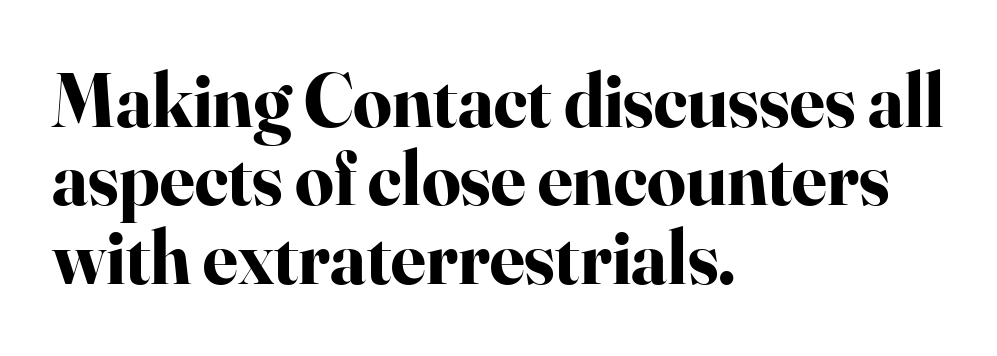
{"serif": "yes", "italic": "no", "bold": "yes", "weight": "bold", "width": "normal", "stroke_contrast": "high", "x_height": "small", "monospaced": "no", "underline": "no", "align": "left", "line_spacing": "tight", "line_spacing_ratio": 1.03, "letter_spacing": "normal", "letter_spacing_em": 0.0, "glyph_px": 76}
